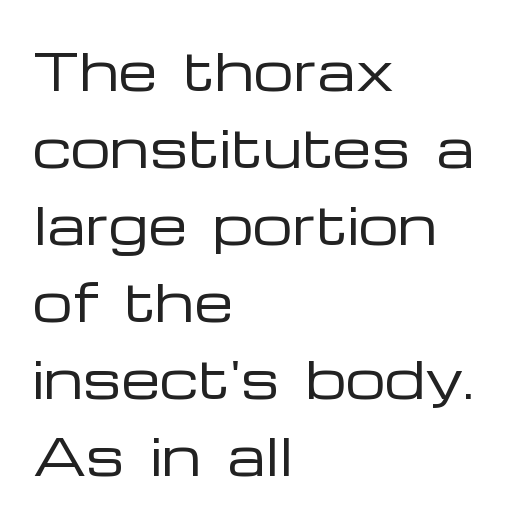
{"serif": "no", "italic": "no", "bold": "no", "weight": "regular", "width": "wide", "stroke_contrast": "low", "x_height": "medium", "monospaced": "no", "underline": "no", "align": "left", "line_spacing": "normal", "line_spacing_ratio": 1.54, "letter_spacing": "normal", "letter_spacing_em": 0.0, "glyph_px": 50}
